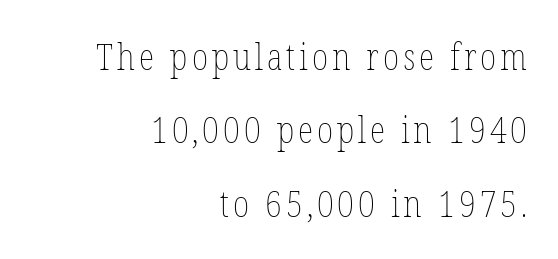
{"italic": "no", "bold": "no", "weight": "thin", "width": "condensed", "stroke_contrast": "low", "x_height": "medium", "monospaced": "no", "underline": "no", "align": "right", "line_spacing": "loose", "line_spacing_ratio": 2.04, "glyph_px": 36}
